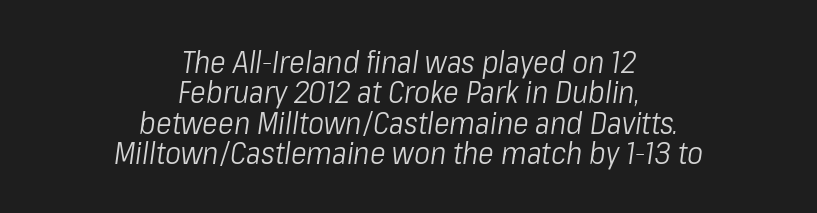
{"italic": "yes", "lean": "right", "slant_degrees": 8, "bold": "no", "weight": "light", "width": "condensed", "stroke_contrast": "low", "x_height": "medium", "monospaced": "no", "underline": "no", "align": "center", "line_spacing": "tight", "line_spacing_ratio": 1.01, "letter_spacing": "normal", "letter_spacing_em": 0.0, "glyph_px": 30}
